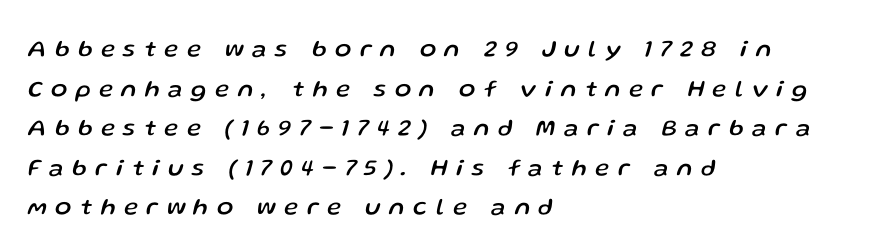
Q: Is the text italic (slanted)? A: Yes, it leans right by about 13 degrees.
Q: Is the text underlined? A: No.
Q: How is the paragraph aligned? A: Left-aligned.
Q: Is the spacing between letters normal or unusually wide? A: Unusually wide.
Q: Is the spacing between lines tight, normal or loose? A: Normal.
